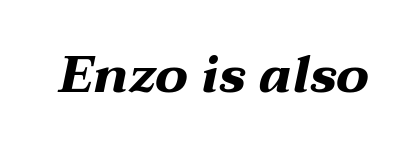
Q: Is the text bold? A: Yes.
Q: Is the text italic (slanted)? A: Yes, it leans right by about 12 degrees.
Q: Is the text underlined? A: No.
Q: Is the spacing between letters normal or unusually wide? A: Normal.
Q: Width (condensed, normal, or wide)? A: Wide.
Q: Stroke contrast? A: Medium.
Q: x-height? A: Medium.
Q: Monospaced? A: No.
